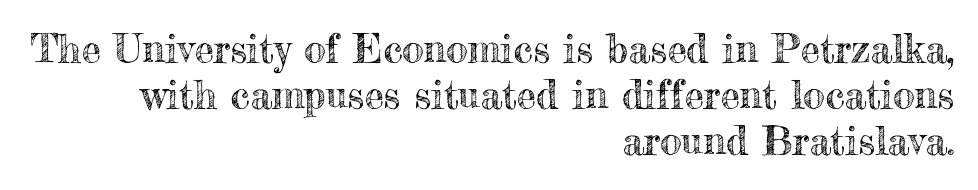
The image shows 39 px text type, upright; set right-aligned, line spacing 1.18x, normal letter spacing, not underlined; a small x-height.
